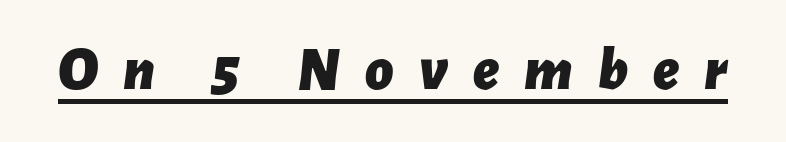
Q: Is the text bold? A: Yes.
Q: Is the text italic (slanted)? A: Yes, it leans right by about 7 degrees.
Q: Is the text underlined? A: Yes.
Q: Is the spacing between letters normal or unusually wide? A: Unusually wide.
Q: Width (condensed, normal, or wide)? A: Normal.
Q: Stroke contrast? A: Low.
Q: x-height? A: Medium.
Q: Monospaced? A: No.
